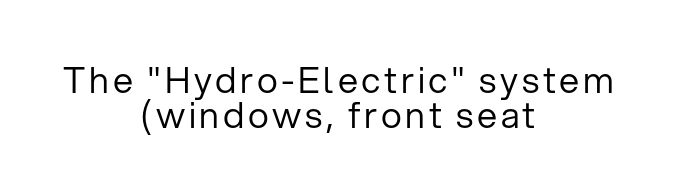
The specimen omits any rule beneath the text block's lines. The lettering stays uniformly vertical, giving the passage a roman look. Teacher's note: observe the equal gaps on both sides — that is centered alignment. Each letter's strokes conclude bluntly, with no projecting serifs. Each letter keeps its own natural width here, so spacing adapts to shape. The passage shown stacks its lines with hardly any gap.
